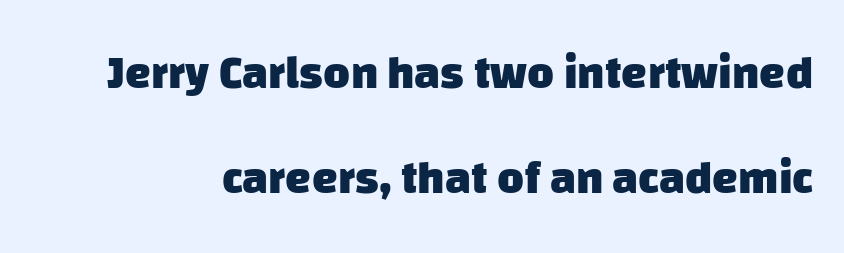
Honestly, there is no underline to notice here at all. Here the designer chose a conventional face with non-uniform glyph widths. How would I describe the line gaps? Wide and relaxed. No feet cap the strokes, marking this as sans-serif type. Honestly, the letter spacing is just normal — you wouldn't notice it. Every letter is thick-stroked: bold, no question.
